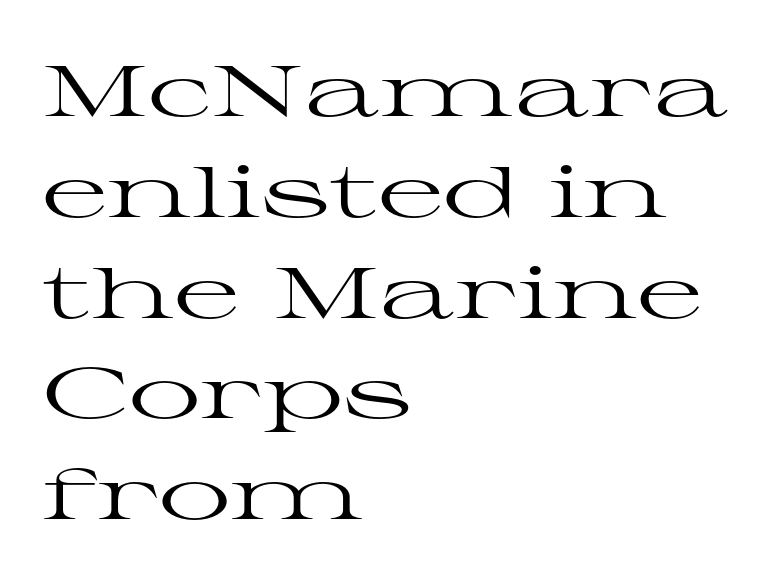
The image shows 72 px regular-weight, wide serif type, upright; set left-aligned, normal line spacing (1.4x), normal letter spacing, not underlined; high stroke contrast and a medium x-height.
